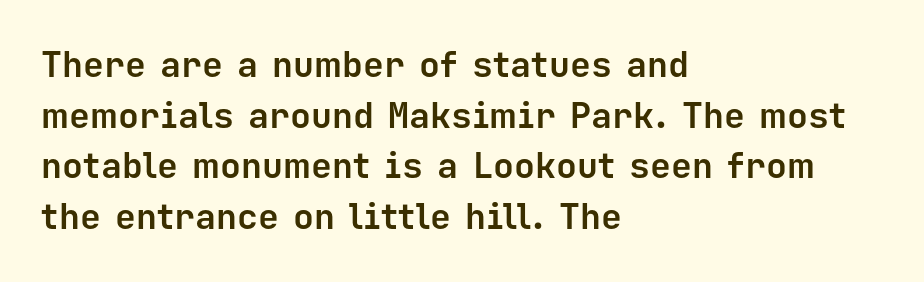
{"serif": "no", "italic": "no", "bold": "yes", "weight": "bold", "width": "normal", "stroke_contrast": "low", "x_height": "medium", "monospaced": "yes", "underline": "no", "align": "left", "line_spacing": "normal", "line_spacing_ratio": 1.45, "letter_spacing": "normal", "letter_spacing_em": 0.0, "glyph_px": 35}
